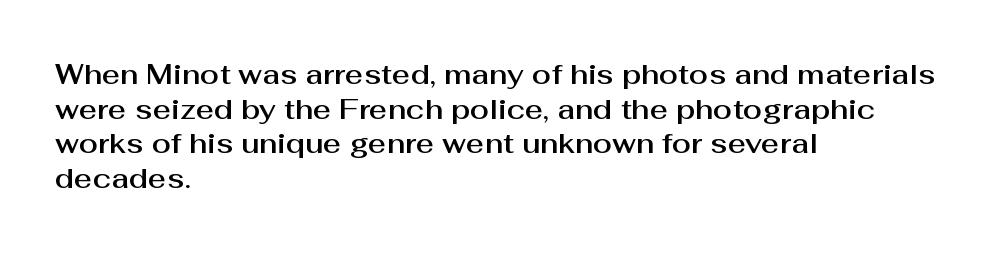
Looks like regular typesetting: each glyph gets only the width it needs. This sample uses an upright cut, with every glyph sitting square on the baseline. The gap between lines stays unmarked. A typesetter would call this zero additional tracking. Does the copy run flush right? No — it runs flush left. Each letter's strokes conclude bluntly, with no projecting serifs.
